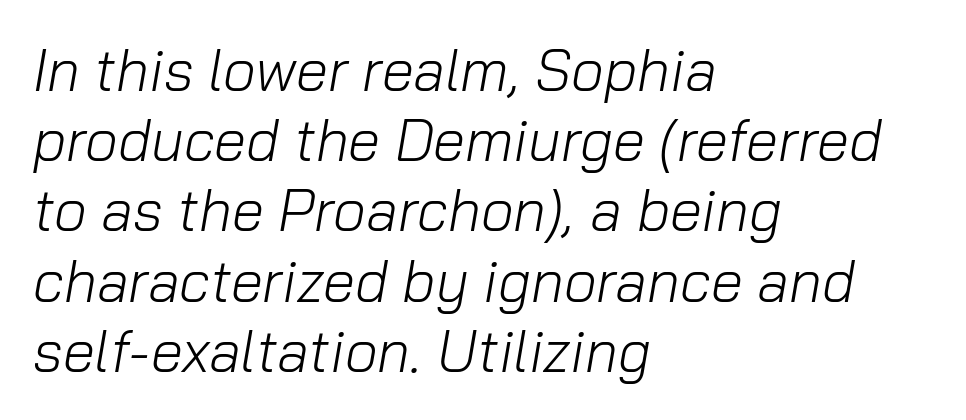
The image shows 58 px light type, italic (leaning right); set left-aligned, line spacing 1.21x, normal letter spacing, not underlined; low stroke contrast and a medium x-height.
